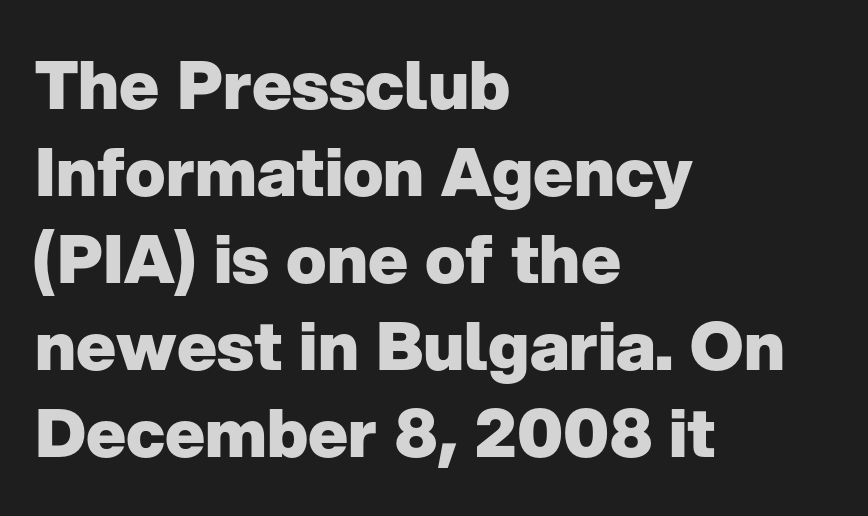
Q: Is the text bold? A: Yes.
Q: Is the text italic (slanted)? A: No, it is upright.
Q: Is the typeface a serif or a sans-serif typeface? A: Sans-serif.
Q: Is the text underlined? A: No.
Q: How is the paragraph aligned? A: Left-aligned.
Q: Is the spacing between letters normal or unusually wide? A: Normal.
Q: Is the spacing between lines tight, normal or loose? A: Normal.
Q: Width (condensed, normal, or wide)? A: Normal.
Q: Stroke contrast? A: Low.
Q: x-height? A: Medium.
Q: Monospaced? A: No.
